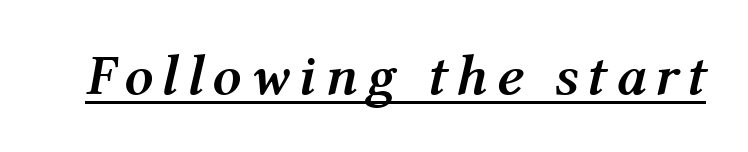
An italicized treatment has been applied to the whole sample. Is this a fixed-width face? No — the glyphs have proportional, varying widths. These words are printed bold, with thick strokes throughout. Underlining? Definitely there.
